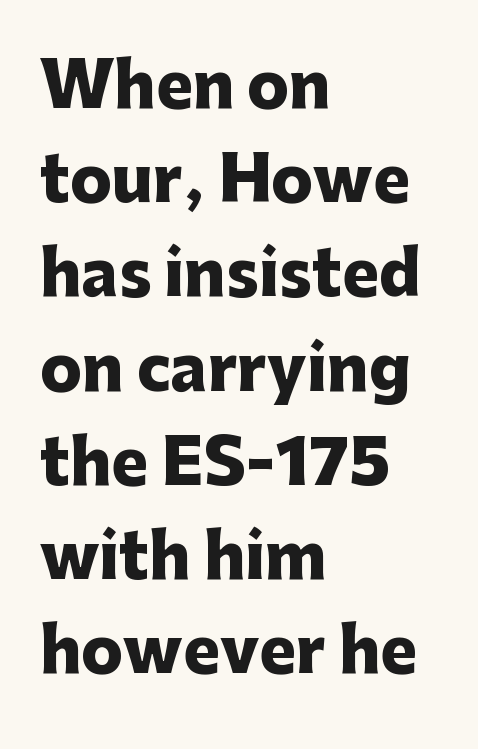
{"serif": "no", "italic": "no", "bold": "yes", "weight": "heavy", "width": "normal", "stroke_contrast": "low", "x_height": "medium", "monospaced": "no", "underline": "no", "align": "left", "line_spacing": "normal", "line_spacing_ratio": 1.52, "letter_spacing": "normal", "letter_spacing_em": 0.0, "glyph_px": 62}
